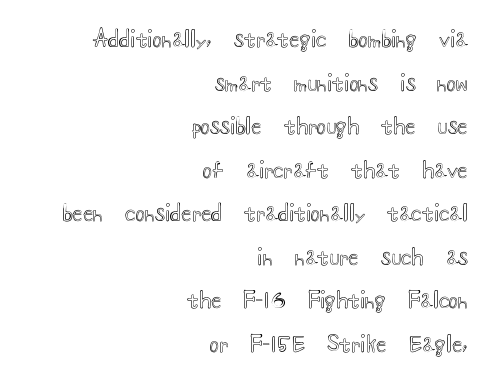
In terms of leading, this rendering errs on the spacious side. The rag falls on the left side of this text block. The letters sit at their default tracking, neither squeezed nor spread. Rendered with straight, roman letterforms.
